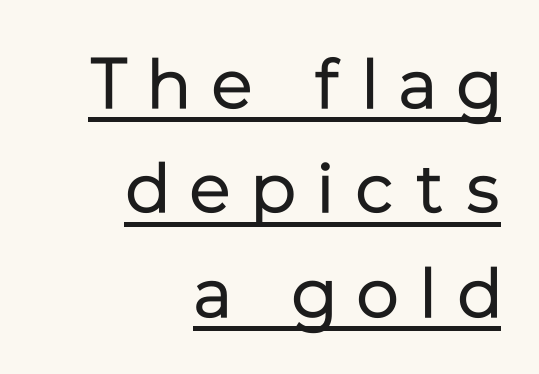
{"serif": "no", "italic": "no", "bold": "no", "weight": "regular", "width": "normal", "stroke_contrast": "low", "x_height": "medium", "monospaced": "no", "underline": "yes", "align": "right", "line_spacing": "normal", "line_spacing_ratio": 1.47, "letter_spacing": "wide", "letter_spacing_em": 0.3, "glyph_px": 71}
